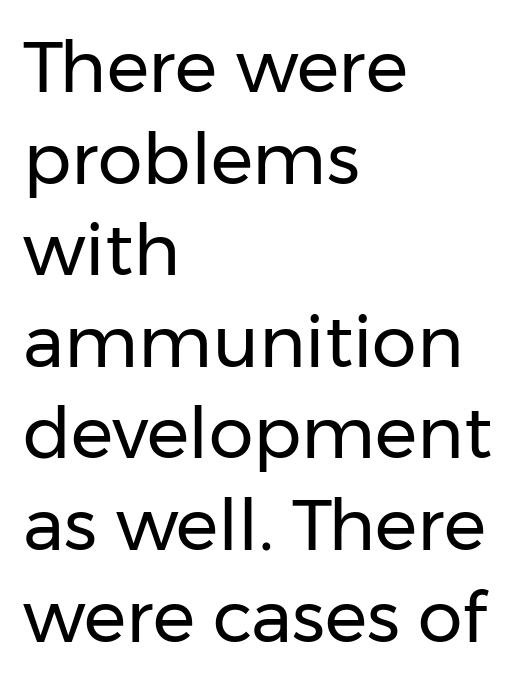
The image shows 71 px regular-weight sans-serif type, upright; set left-aligned, normal line spacing (1.29x), normal letter spacing, not underlined; low stroke contrast and a medium x-height.
